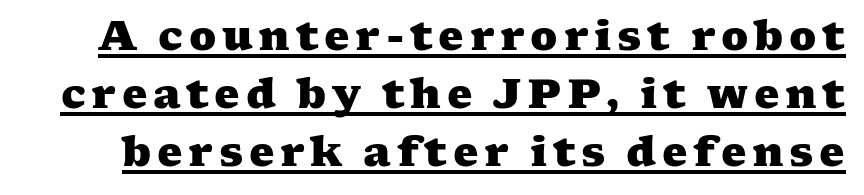
Q: Is the text bold? A: Yes.
Q: Is the typeface a serif or a sans-serif typeface? A: Serif.
Q: Is the text underlined? A: Yes.
Q: Is the spacing between lines tight, normal or loose? A: Normal.
Q: Width (condensed, normal, or wide)? A: Wide.
Q: Stroke contrast? A: Medium.
Q: x-height? A: Medium.
Q: Monospaced? A: No.
